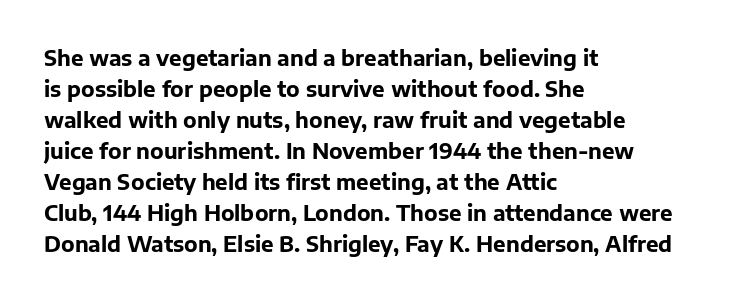
Q: Is the text bold? A: Yes.
Q: Is the text italic (slanted)? A: No, it is upright.
Q: Is the text underlined? A: No.
Q: How is the paragraph aligned? A: Left-aligned.
Q: Is the spacing between letters normal or unusually wide? A: Normal.
Q: Is the spacing between lines tight, normal or loose? A: Normal.
